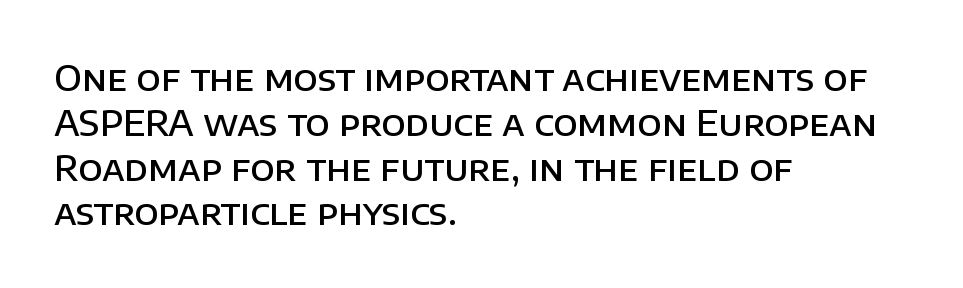
{"serif": "no", "italic": "no", "bold": "semi", "weight": "semibold", "width": "normal", "stroke_contrast": "low", "x_height": "large", "monospaced": "no", "underline": "no", "align": "left", "line_spacing": "normal", "line_spacing_ratio": 1.28, "letter_spacing": "normal", "letter_spacing_em": 0.0, "glyph_px": 35}
